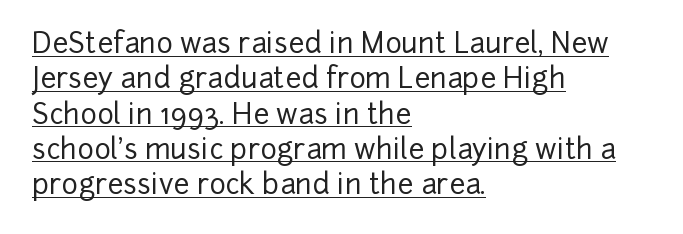
{"serif": "no", "italic": "no", "width": "normal", "stroke_contrast": "low", "x_height": "medium", "monospaced": "no", "underline": "yes", "align": "left", "line_spacing": "normal", "line_spacing_ratio": 1.26, "letter_spacing": "normal", "letter_spacing_em": 0.0, "glyph_px": 28}
